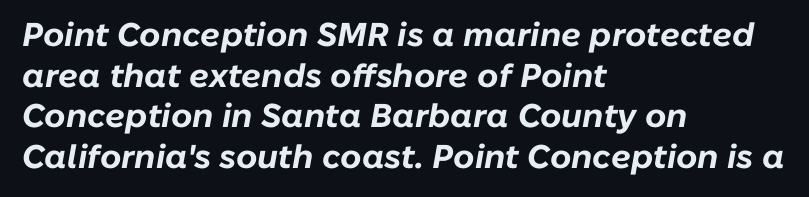
Q: Is the text bold? A: Yes.
Q: Is the text italic (slanted)? A: Yes, it leans right by about 10 degrees.
Q: Is the text underlined? A: No.
Q: How is the paragraph aligned? A: Left-aligned.
Q: Is the spacing between letters normal or unusually wide? A: Normal.
Q: Width (condensed, normal, or wide)? A: Normal.
Q: Stroke contrast? A: Low.
Q: x-height? A: Medium.
Q: Monospaced? A: No.
